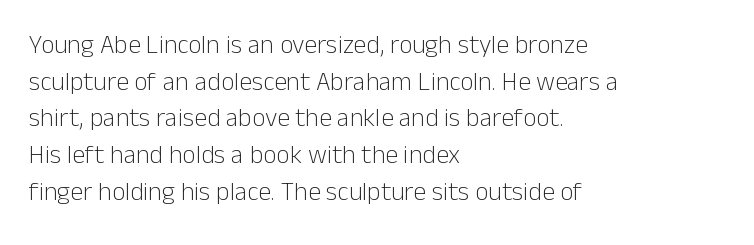
{"italic": "no", "bold": "no", "underline": "no", "align": "left", "line_spacing": "normal", "line_spacing_ratio": 1.41, "letter_spacing": "normal", "letter_spacing_em": 0.0, "glyph_px": 26}
